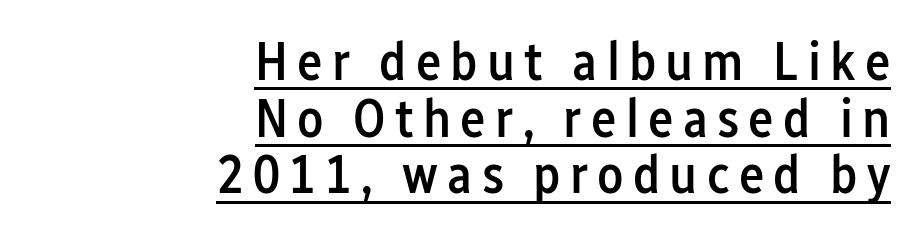
A sans-serif font was chosen for this passage. Teacher's note: observe the even right margin — that is flush-right alignment. The characters look somewhat weighty, a semibold short of true bold. The lettering stays uniformly vertical, giving the passage a roman look. A typographer would call this underscored text. The face used here is proportionally spaced, like ordinary book or web type.
